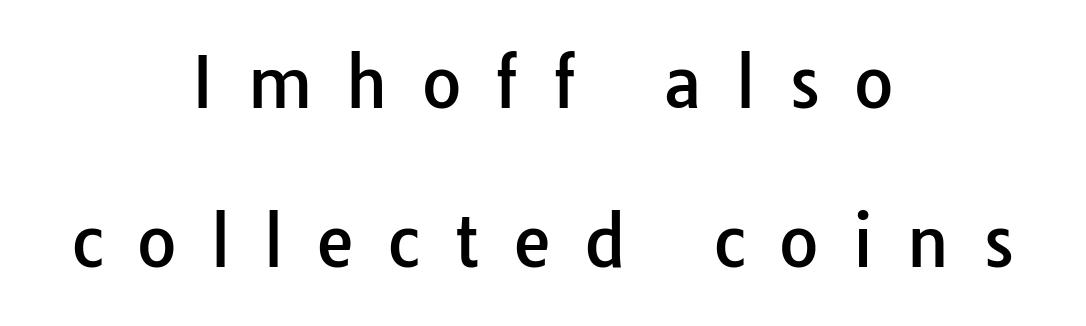
Q: Is the text italic (slanted)? A: No, it is upright.
Q: Is the typeface a serif or a sans-serif typeface? A: Sans-serif.
Q: Is the text underlined? A: No.
Q: How is the paragraph aligned? A: Centered.
Q: Is the spacing between letters normal or unusually wide? A: Unusually wide.
Q: Is the spacing between lines tight, normal or loose? A: Loose.
Q: Width (condensed, normal, or wide)? A: Normal.
Q: Stroke contrast? A: Low.
Q: x-height? A: Medium.
Q: Monospaced? A: No.
